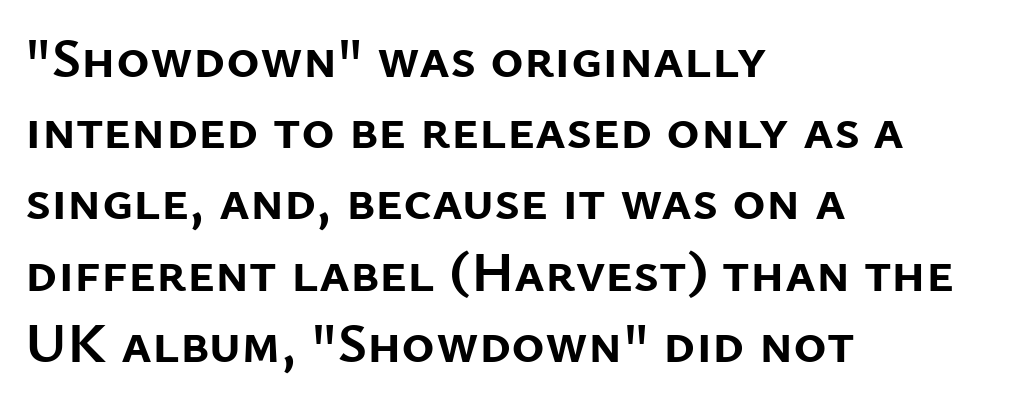
{"serif": "no", "italic": "no", "bold": "yes", "weight": "semibold", "width": "normal", "stroke_contrast": "low", "x_height": "medium", "monospaced": "no", "underline": "no", "align": "left", "line_spacing": "normal", "line_spacing_ratio": 1.25, "letter_spacing": "normal", "letter_spacing_em": 0.0, "glyph_px": 57}
